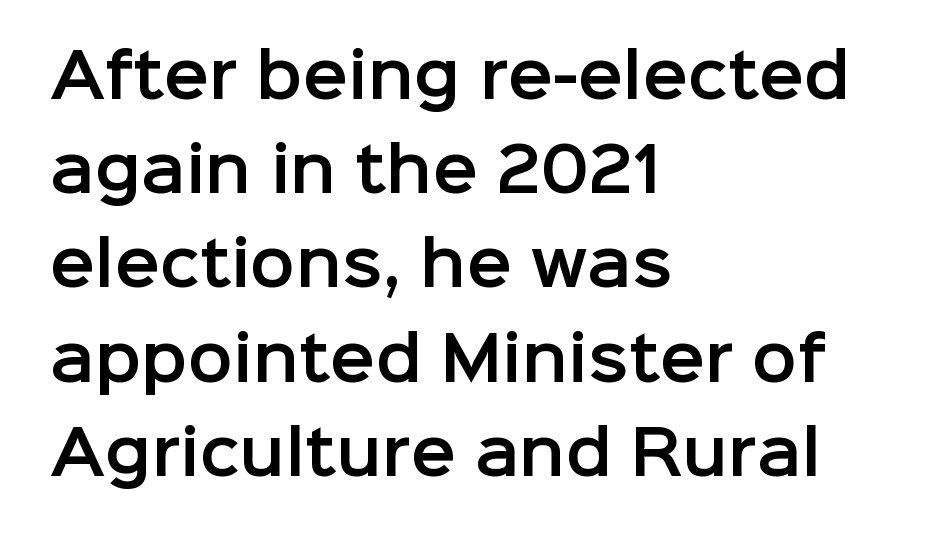
Each letter keeps its own natural width here, so spacing adapts to shape. Each row of text sits above clean, open space. The axis of the letterforms is exactly vertical. Tracking value appears to be zero — textbook default spacing.
